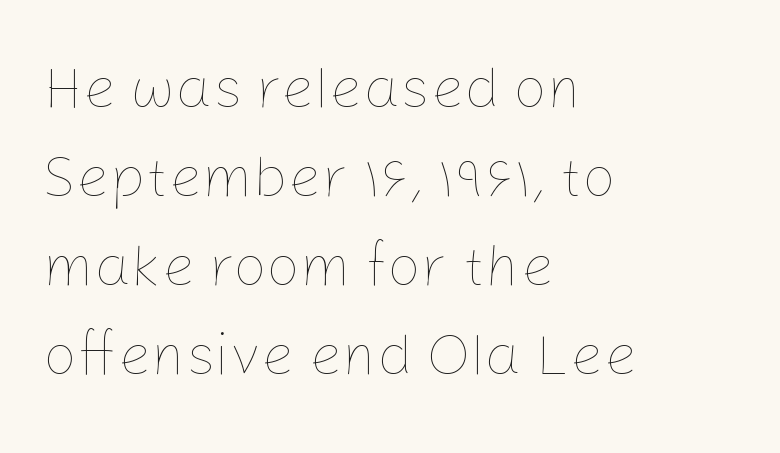
The axis of the letterforms is exactly vertical. The font sits on the lighter half of the weight spectrum, regular included. Regular leading. Every row of glyphs begins at an identical x-position on the left. This rendering leaves character spacing at its baseline value. Just letters on the line, the space beneath them empty.
